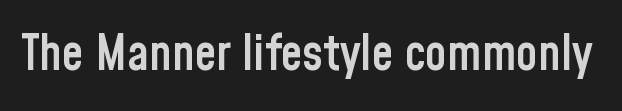
Q: Is the text bold? A: Semi-bold.
Q: Is the text italic (slanted)? A: No, it is upright.
Q: Is the typeface a serif or a sans-serif typeface? A: Sans-serif.
Q: Is the text underlined? A: No.
Q: Is the spacing between letters normal or unusually wide? A: Normal.
Q: Width (condensed, normal, or wide)? A: Condensed.
Q: Stroke contrast? A: Low.
Q: x-height? A: Medium.
Q: Monospaced? A: No.
